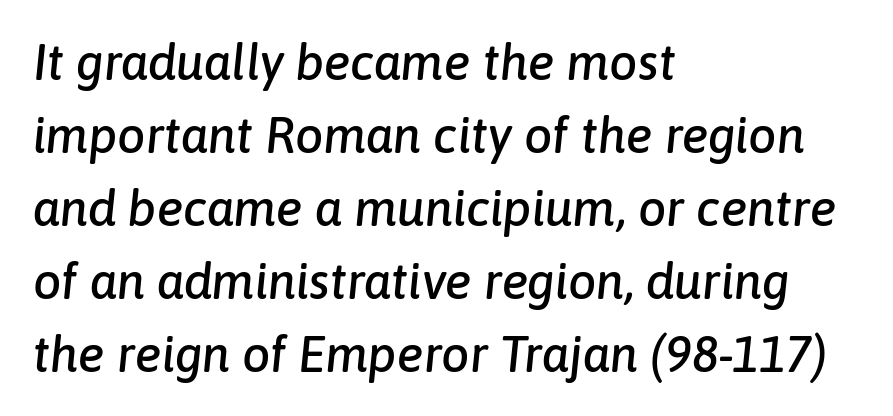
The image shows 50 px text type, italic (leaning right); set left-aligned, normal line spacing (1.46x), normal letter spacing, not underlined; low stroke contrast and a medium x-height.
